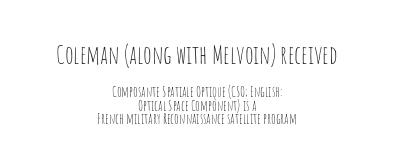
{"italic": "no", "bold": "no", "underline": "no", "align": "center", "line_spacing": "tight", "line_spacing_ratio": 0.97, "letter_spacing": "normal", "letter_spacing_em": 0.0, "larger_block": "first", "size_ratio": 1.79, "glyph_px": 25}
